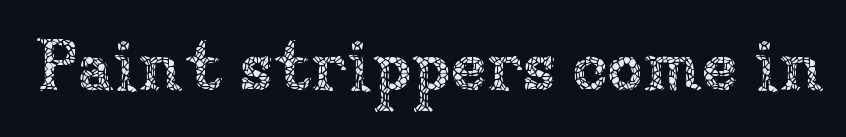
{"italic": "no", "bold": "no", "weight": "thin", "width": "normal", "stroke_contrast": "low", "x_height": "medium", "monospaced": "no", "underline": "no", "letter_spacing": "normal", "letter_spacing_em": 0.0, "glyph_px": 73}
